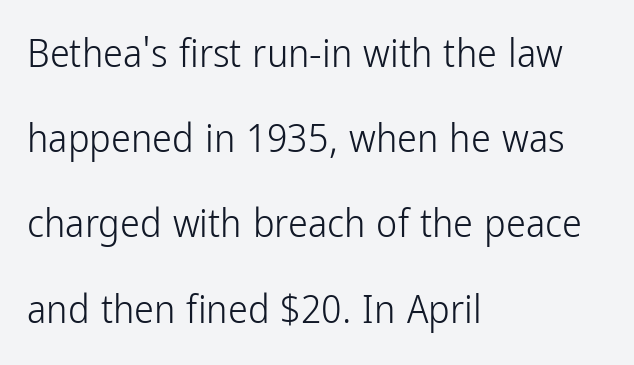
The rendering uses natural spacing where letterforms have individual widths. The font's upright variant was chosen for this text. The paragraph has a hard left edge and a soft right edge. Clear beneath every line of the passage. Weight: in the light-to-regular range.
